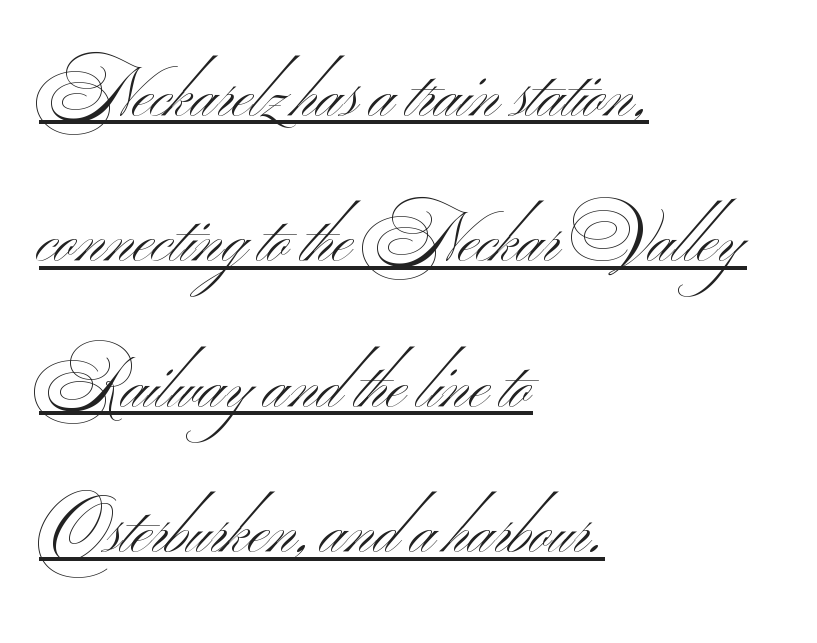
The image shows 67 px light, wide sans-serif type; set left-aligned, loose line spacing (2.17x), normal letter spacing, underlined; medium stroke contrast and a small x-height.
